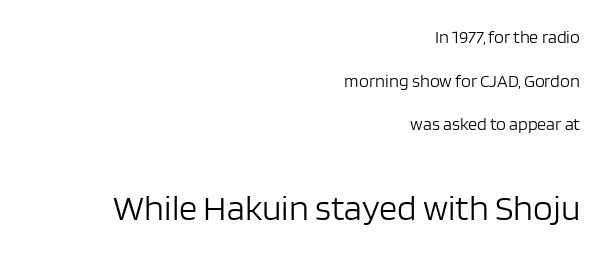
The image shows 36 px light sans-serif type, upright; set right-aligned, loose line spacing (2.43x), normal letter spacing, not underlined; the second (bottom) block is 2.0x larger; low stroke contrast and a large x-height.
